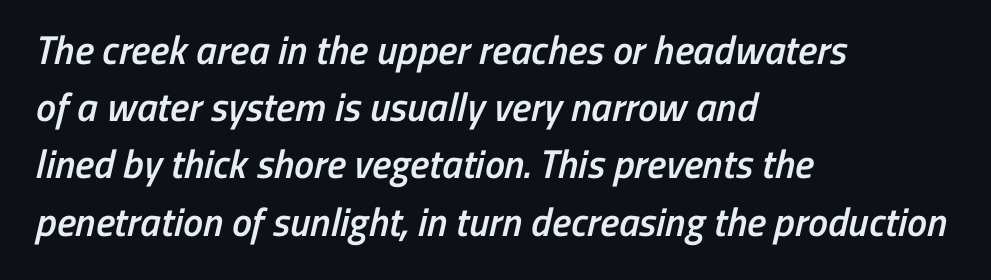
Q: Is the text bold? A: Semi-bold.
Q: Is the typeface a serif or a sans-serif typeface? A: Sans-serif.
Q: Is the text underlined? A: No.
Q: How is the paragraph aligned? A: Left-aligned.
Q: Is the spacing between letters normal or unusually wide? A: Normal.
Q: Is the spacing between lines tight, normal or loose? A: Normal.
Q: Width (condensed, normal, or wide)? A: Condensed.
Q: Stroke contrast? A: Low.
Q: x-height? A: Medium.
Q: Monospaced? A: No.
